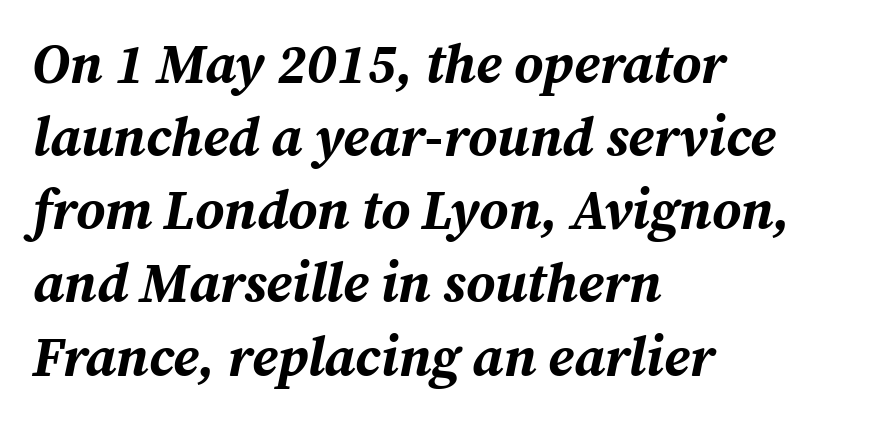
Line spacing here is normal. These lines are set flush left with a ragged right edge. Standard letterfit; no display-style spreading of the glyphs. The face used here is proportionally spaced, like ordinary book or web type. As a designer I'd log this as weight 700, bold. Rule under the text: the space is simply empty.
